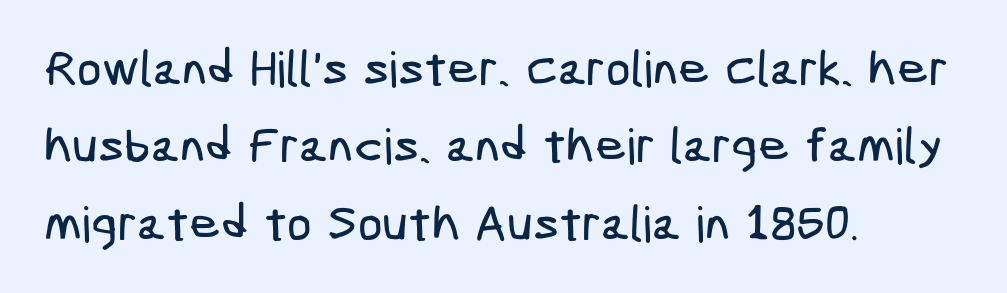
This rendering uses left alignment, leaving the right contour irregular. Short note: letters normally spaced. The specimen omits any rule beneath the text block's lines. Note: no serifs on the glyphs. Horizontal bands of white between lines are of average thickness.
